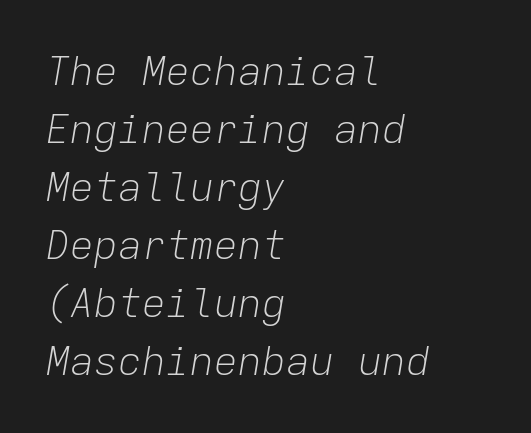
The image shows 40 px light type, italic (leaning right), monospaced; set left-aligned, normal line spacing (1.45x), normal letter spacing, not underlined; low stroke contrast and a medium x-height.
